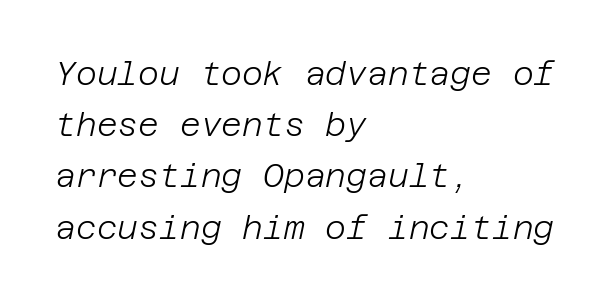
The image shows 32 px light type, italic (leaning right); set left-aligned, normal line spacing (1.6x), normal letter spacing, not underlined; low stroke contrast and a large x-height.
